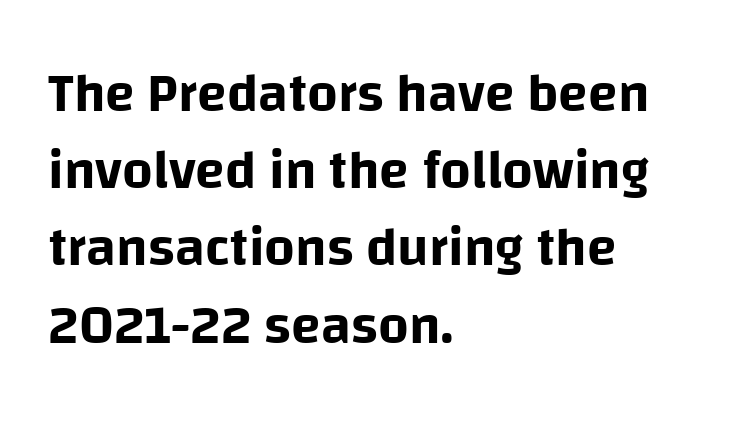
{"serif": "no", "italic": "no", "width": "normal", "stroke_contrast": "low", "x_height": "large", "monospaced": "no", "underline": "no", "align": "left", "line_spacing": "normal", "line_spacing_ratio": 1.43, "letter_spacing": "normal", "letter_spacing_em": 0.0, "glyph_px": 54}
